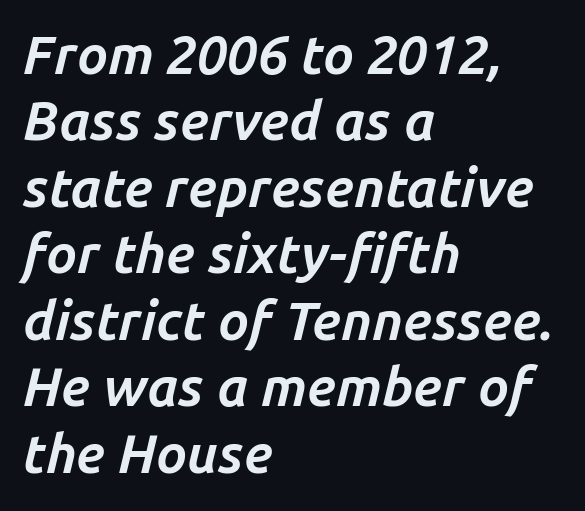
{"italic": "yes", "lean": "right", "slant_degrees": 14, "bold": "yes", "weight": "bold", "width": "normal", "stroke_contrast": "low", "x_height": "medium", "monospaced": "no", "underline": "no", "align": "left", "line_spacing_ratio": 1.23, "letter_spacing": "normal", "letter_spacing_em": 0.0, "glyph_px": 54}
